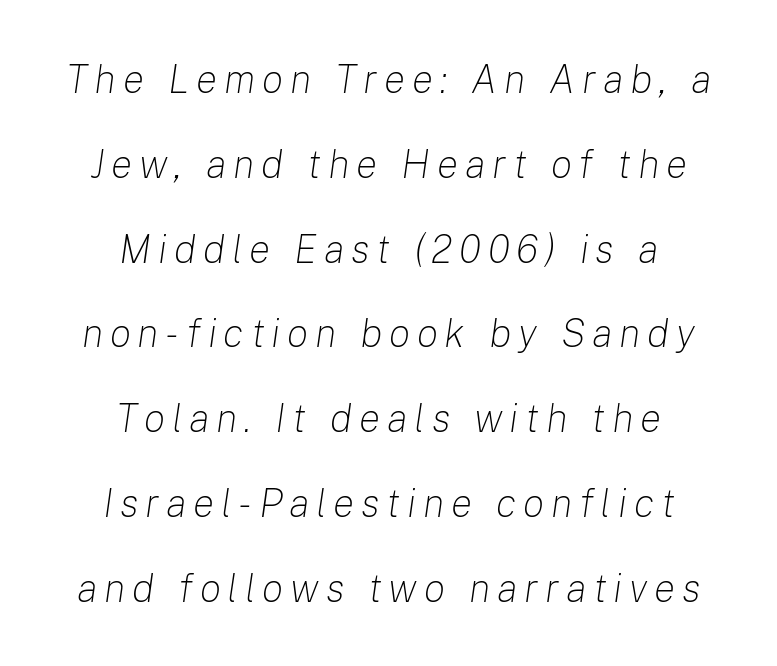
There's an unmistakable incline to the writing here. Both edges are ragged and mirror each other, which tells us the setting is centered. Caption: face not bold, strokes unweighted. Horizontal bands of white between lines are thick stripes. The zone under the glyphs is completely vacant.
